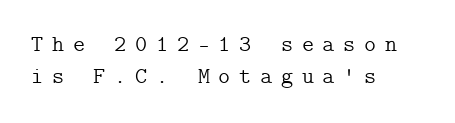
Q: Is the text bold? A: No.
Q: Is the text italic (slanted)? A: No, it is upright.
Q: Is the text underlined? A: No.
Q: How is the paragraph aligned? A: Left-aligned.
Q: Is the spacing between letters normal or unusually wide? A: Unusually wide.
Q: Is the spacing between lines tight, normal or loose? A: Normal.
